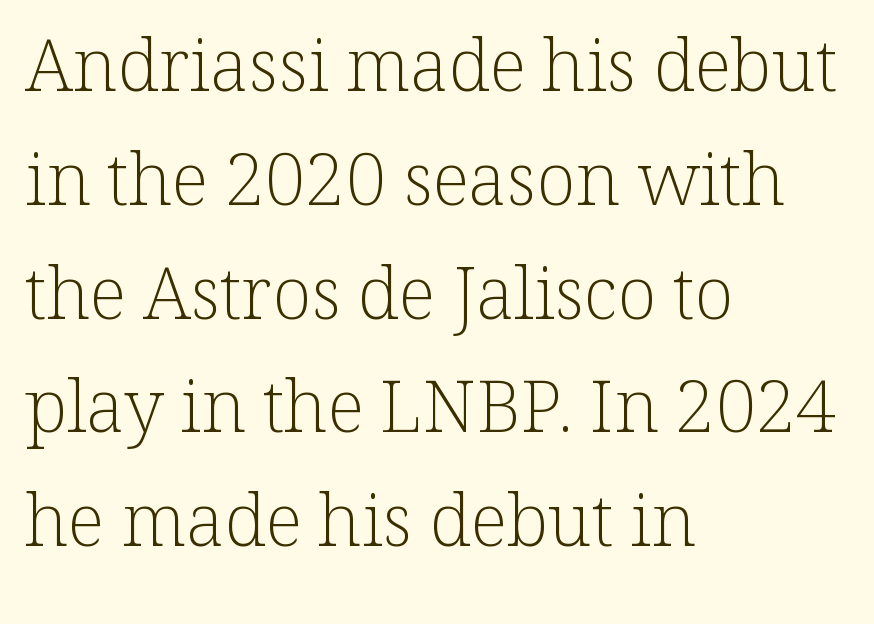
{"serif": "yes", "italic": "no", "bold": "no", "weight": "light", "width": "normal", "stroke_contrast": "low", "x_height": "medium", "monospaced": "no", "underline": "no", "align": "left", "line_spacing": "normal", "line_spacing_ratio": 1.58, "letter_spacing": "normal", "letter_spacing_em": 0.0, "glyph_px": 72}
